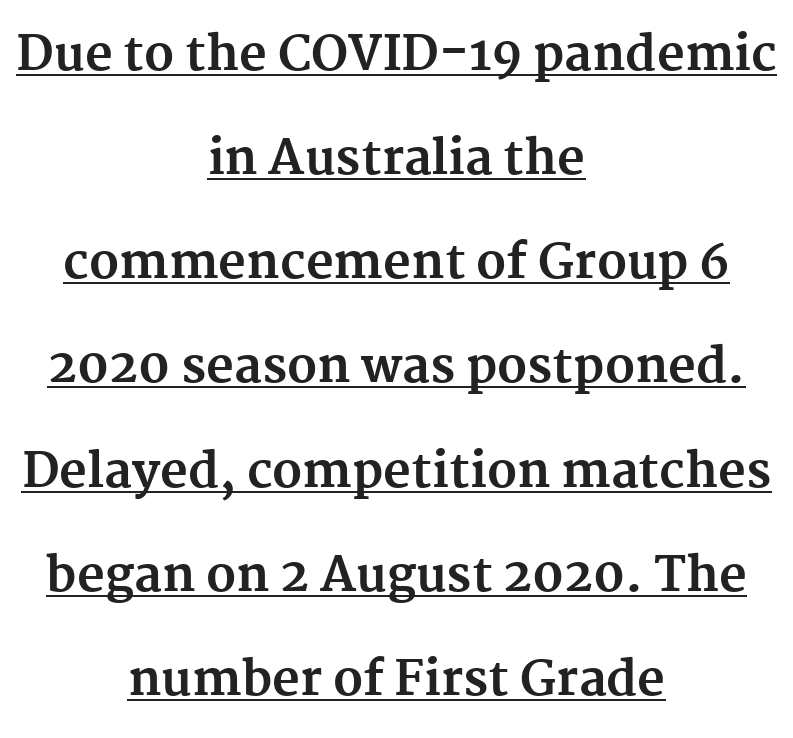
Q: Is the text bold? A: Yes.
Q: Is the text italic (slanted)? A: No, it is upright.
Q: Is the typeface a serif or a sans-serif typeface? A: Serif.
Q: Is the text underlined? A: Yes.
Q: How is the paragraph aligned? A: Centered.
Q: Is the spacing between letters normal or unusually wide? A: Normal.
Q: Is the spacing between lines tight, normal or loose? A: Loose.
Q: Width (condensed, normal, or wide)? A: Normal.
Q: Stroke contrast? A: Medium.
Q: x-height? A: Medium.
Q: Monospaced? A: No.
